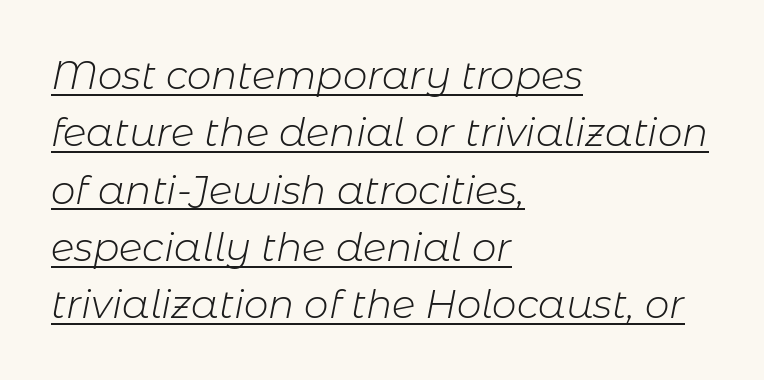
Q: Is the text bold? A: No.
Q: Is the text italic (slanted)? A: Yes, it leans right by about 11 degrees.
Q: Is the text underlined? A: Yes.
Q: How is the paragraph aligned? A: Left-aligned.
Q: Is the spacing between letters normal or unusually wide? A: Normal.
Q: Is the spacing between lines tight, normal or loose? A: Normal.
Q: Width (condensed, normal, or wide)? A: Normal.
Q: Stroke contrast? A: Low.
Q: x-height? A: Medium.
Q: Monospaced? A: No.
